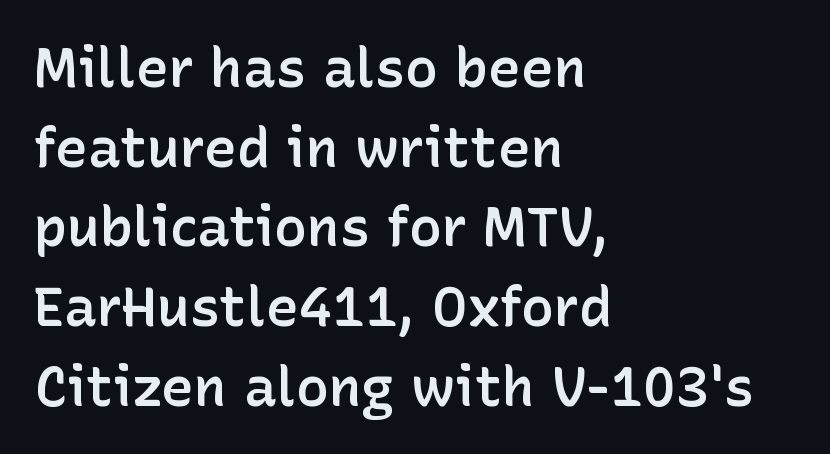
The image shows 55 px semibold sans-serif type, upright; set left-aligned, normal line spacing (1.45x), normal letter spacing, not underlined; low stroke contrast and a medium x-height.
